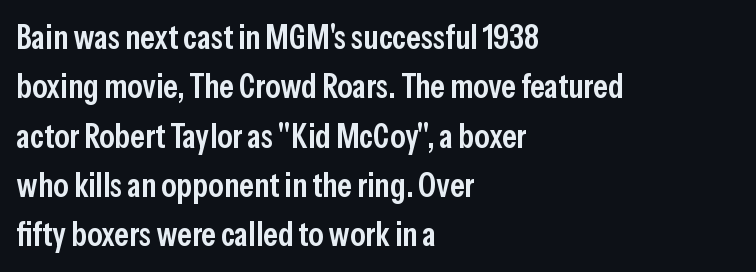
{"serif": "no", "italic": "no", "bold": "semi", "weight": "semibold", "width": "condensed", "stroke_contrast": "low", "x_height": "medium", "monospaced": "no", "underline": "no", "align": "left", "line_spacing": "normal", "line_spacing_ratio": 1.45, "letter_spacing": "normal", "letter_spacing_em": 0.0, "glyph_px": 34}
